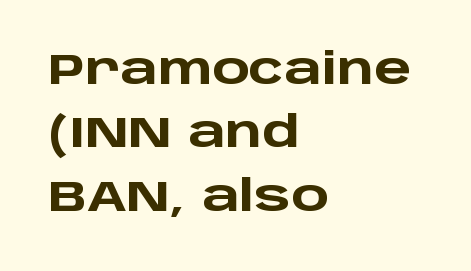
{"serif": "no", "italic": "no", "bold": "yes", "weight": "heavy", "width": "wide", "stroke_contrast": "low", "x_height": "large", "monospaced": "no", "underline": "no", "align": "left", "line_spacing": "normal", "line_spacing_ratio": 1.44, "letter_spacing": "normal", "letter_spacing_em": 0.0, "glyph_px": 44}
